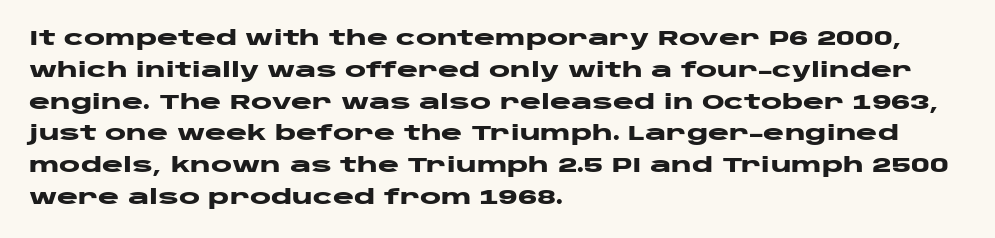
Upright lettering throughout. The foot of each line stays bare and open. Line spacing here is normal. The letters sit at their default tracking, neither squeezed nor spread. The setting favours the left margin, as ordinary paragraphs usually do. These words are printed bold, with thick strokes throughout.
